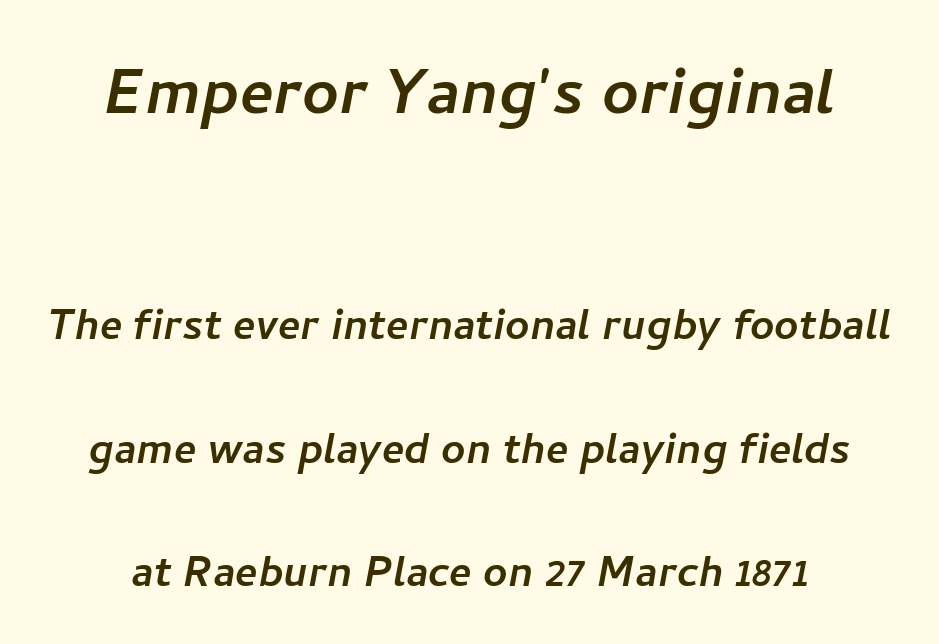
The image shows 80 px sans-serif type; set loose line spacing (2.33x), normal letter spacing, not underlined; the first (top) block is 1.51x larger; low stroke contrast and a medium x-height.
